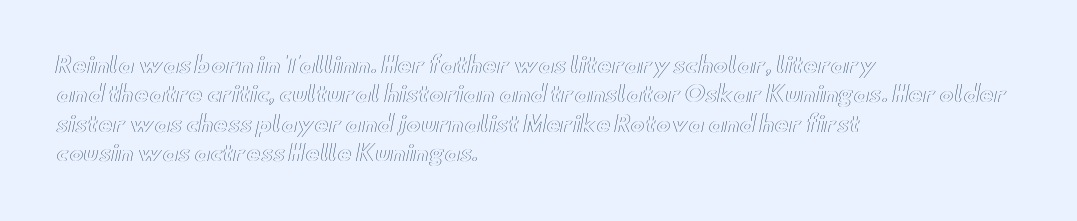
Q: Is the text italic (slanted)? A: Yes.
Q: Is the text underlined? A: No.
Q: How is the paragraph aligned? A: Left-aligned.
Q: Is the spacing between letters normal or unusually wide? A: Normal.
Q: Is the spacing between lines tight, normal or loose? A: Normal.
